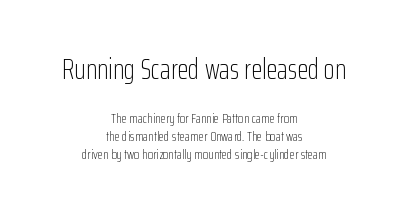
Q: Is the text bold? A: No.
Q: Is the text italic (slanted)? A: No, it is upright.
Q: Is the typeface a serif or a sans-serif typeface? A: Sans-serif.
Q: Is the text underlined? A: No.
Q: How is the paragraph aligned? A: Centered.
Q: Is the spacing between letters normal or unusually wide? A: Normal.
Q: Is the spacing between lines tight, normal or loose? A: Normal.
Q: Which block of text is set in a larger size, the first (top) or the second (bottom)? A: The first (top) one.
Q: Width (condensed, normal, or wide)? A: Condensed.
Q: Stroke contrast? A: Low.
Q: x-height? A: Medium.
Q: Monospaced? A: No.
